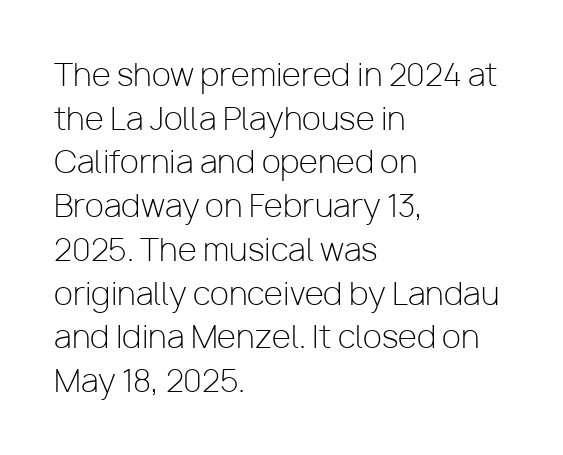
The image shows 31 px light sans-serif type, upright; set left-aligned, normal line spacing (1.41x), normal letter spacing, not underlined; low stroke contrast and a medium x-height.
